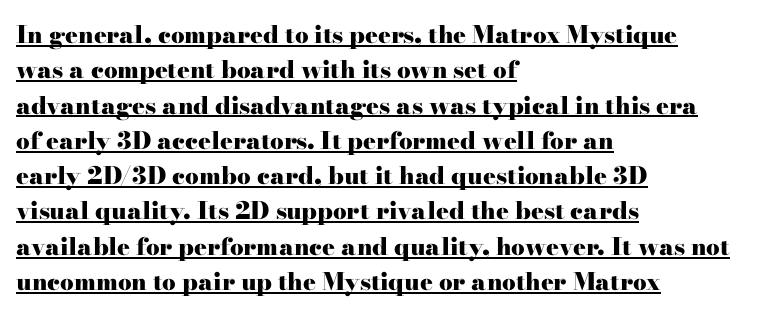
{"italic": "no", "bold": "yes", "underline": "yes", "align": "left", "line_spacing": "normal", "line_spacing_ratio": 1.47, "letter_spacing": "normal", "letter_spacing_em": 0.0, "glyph_px": 24}
